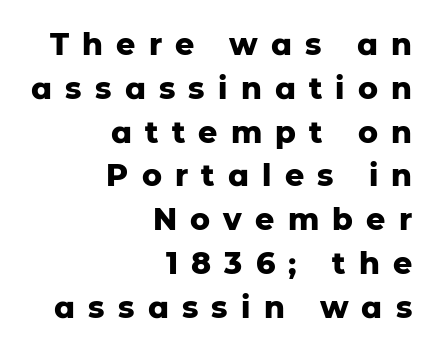
These lines are composed in type without serifs. The lines are quadded right. The line texture is sparse and dotted thanks to wide tracking. The glyphs are unaccompanied by any horizontal stroke below them.
